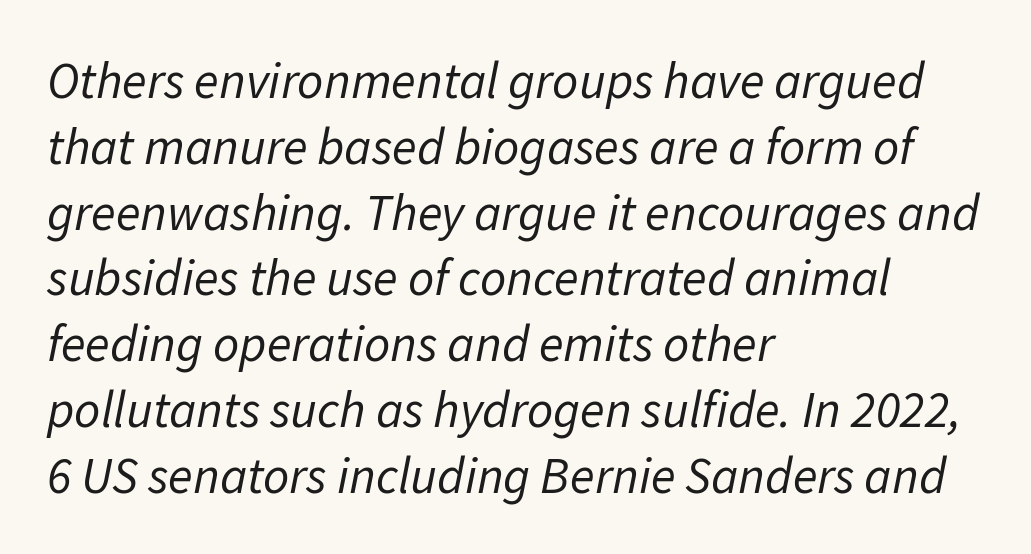
This sample has the flowing, uneven cadence of proportional lettering. There is no visible air inserted between adjacent glyphs. Line beginnings align vertically; line endings do not. Designer's note — italics engaged.
